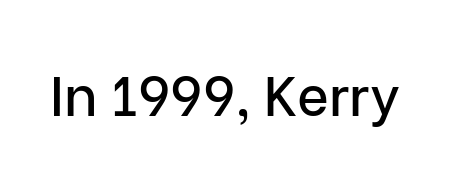
The image shows 55 px sans-serif type, upright; set normal letter spacing, not underlined; low stroke contrast and a medium x-height.
